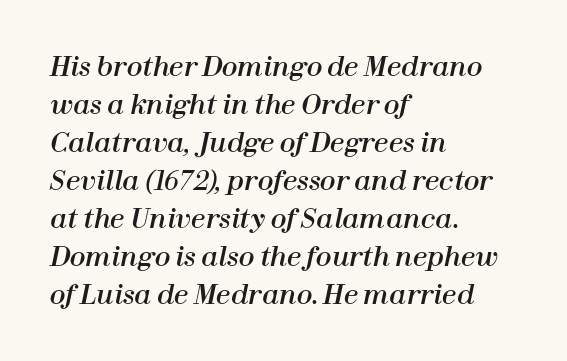
The vertical gap from one line to the next is medium. The text block is weighted toward the left margin, trailing off unevenly rightward. The space directly below the letters is spotless. Posture: slanted. Characters follow at the spacing the type designer built in.
